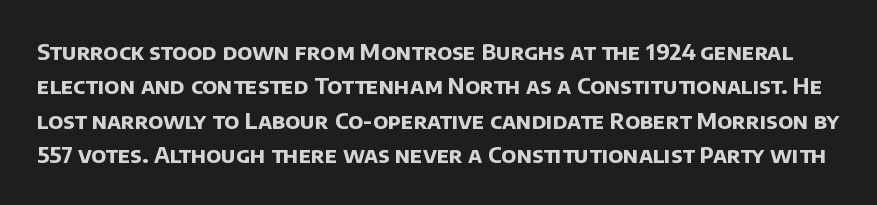
Tracking value appears to be zero — textbook default spacing. The baseline area is clear. The characters look thick and weighty, a clear bold. One glance says typical: line gaps are just what's usual.
